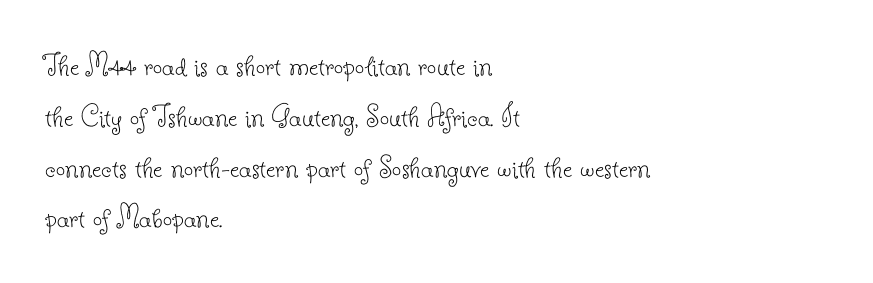
Q: Is the text bold? A: No.
Q: Is the text italic (slanted)? A: No, it is upright.
Q: Is the typeface a serif or a sans-serif typeface? A: Serif.
Q: Is the text underlined? A: No.
Q: How is the paragraph aligned? A: Left-aligned.
Q: Is the spacing between letters normal or unusually wide? A: Normal.
Q: Is the spacing between lines tight, normal or loose? A: Normal.
Q: Width (condensed, normal, or wide)? A: Normal.
Q: Stroke contrast? A: Low.
Q: x-height? A: Small.
Q: Monospaced? A: No.
